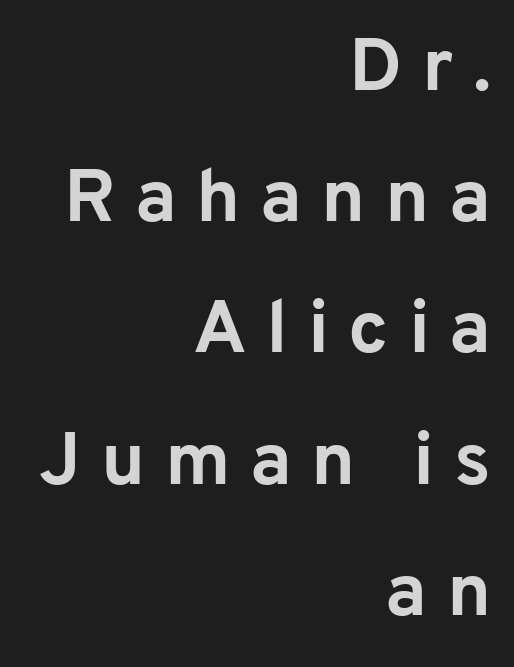
{"serif": "no", "italic": "no", "bold": "yes", "weight": "bold", "width": "normal", "stroke_contrast": "low", "x_height": "medium", "monospaced": "no", "underline": "no", "align": "right", "line_spacing_ratio": 1.75, "letter_spacing": "wide", "letter_spacing_em": 0.26, "glyph_px": 75}
